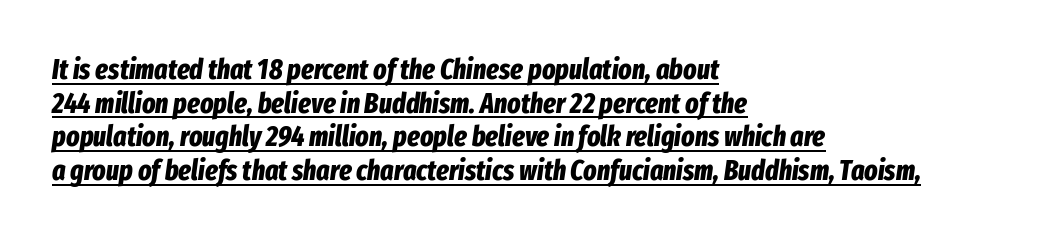
{"italic": "yes", "lean": "right", "slant_degrees": 8, "bold": "yes", "weight": "bold", "width": "condensed", "stroke_contrast": "low", "x_height": "medium", "monospaced": "no", "underline": "yes", "align": "left", "line_spacing_ratio": 1.2, "letter_spacing": "normal", "letter_spacing_em": 0.0, "glyph_px": 28}
